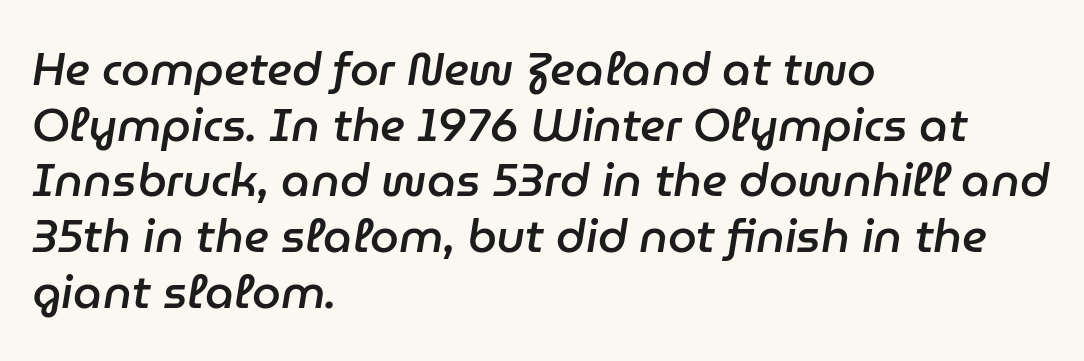
Think of a printed novel: that variable character pitch is what you see here. Does the weight exceed regular? Yes, but only to semibold. Each line starts at the same left margin while the right side varies. The space beneath each line is pristine and unruled. Emphasis-style slanted type is in use. The type is set solid horizontally, with unmodified tracking.
